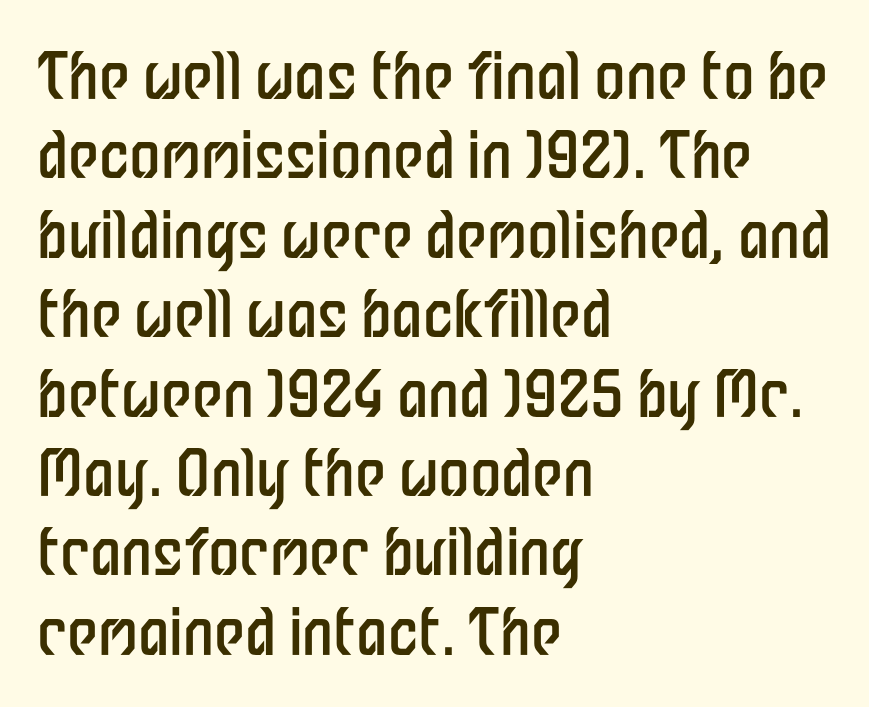
{"serif": "no", "italic": "no", "bold": "no", "weight": "regular", "width": "condensed", "stroke_contrast": "low", "x_height": "medium", "monospaced": "no", "underline": "no", "align": "left", "line_spacing": "normal", "line_spacing_ratio": 1.26, "letter_spacing": "normal", "letter_spacing_em": 0.0, "glyph_px": 63}
